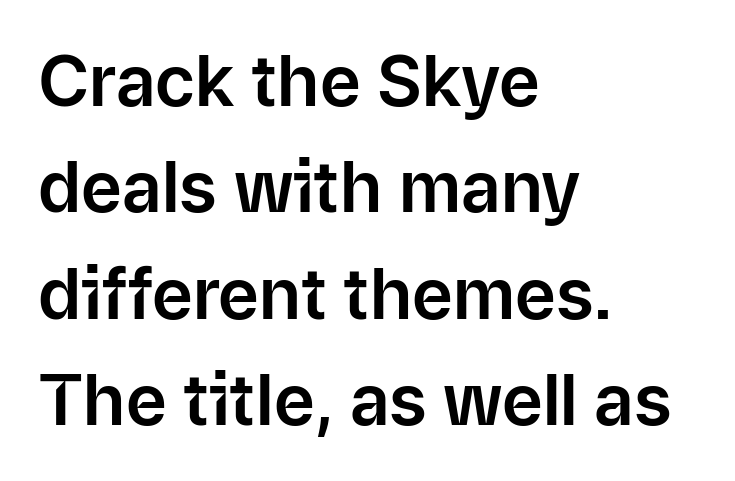
The image shows 70 px sans-serif type, upright; set left-aligned, normal line spacing (1.52x), normal letter spacing, not underlined; low stroke contrast and a medium x-height.
